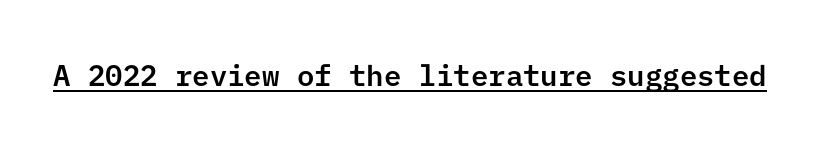
{"serif": "no", "italic": "no", "width": "normal", "stroke_contrast": "low", "x_height": "medium", "underline": "yes", "letter_spacing": "normal", "letter_spacing_em": 0.0, "glyph_px": 29}
